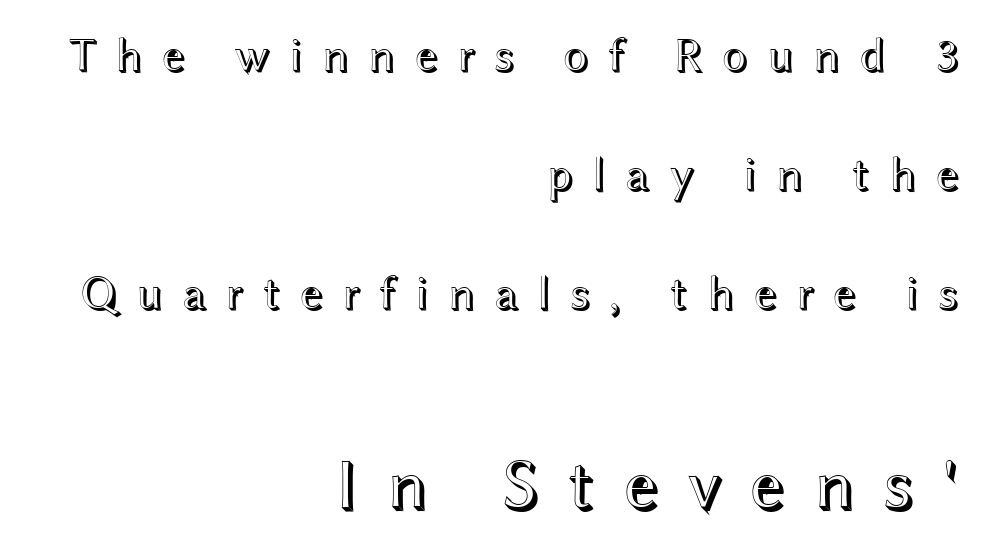
{"italic": "no", "width": "wide", "x_height": "medium", "monospaced": "no", "underline": "no", "align": "right", "line_spacing": "loose", "line_spacing_ratio": 2.48, "letter_spacing": "wide", "letter_spacing_em": 0.37, "larger_block": "second", "size_ratio": 1.5, "glyph_px": 72}
